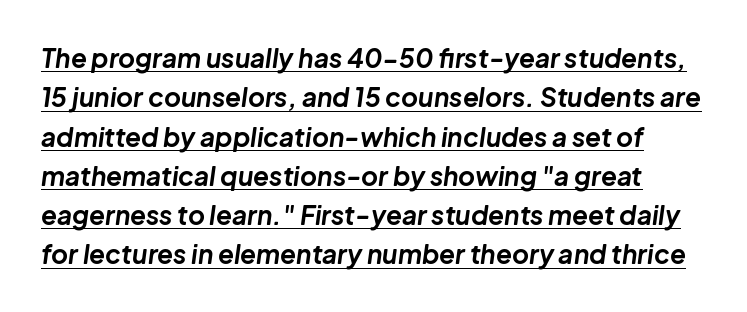
The image shows 26 px bold type, italic (leaning right); set normal line spacing (1.51x), normal letter spacing, underlined.
